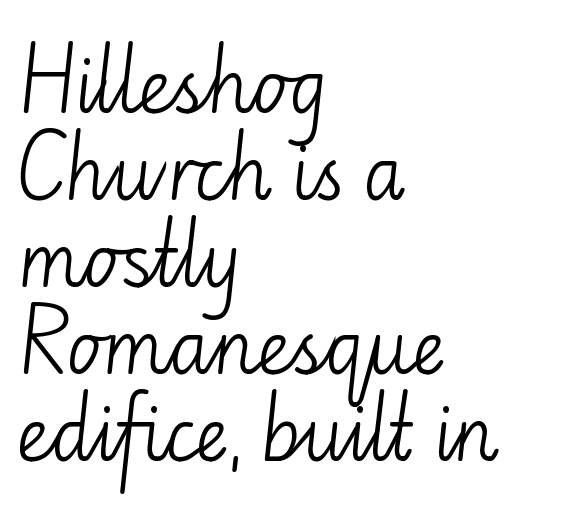
Varying glyph widths throughout — classic text-font behaviour. The lines are quadded left. The line texture is even and compact thanks to regular tracking.
